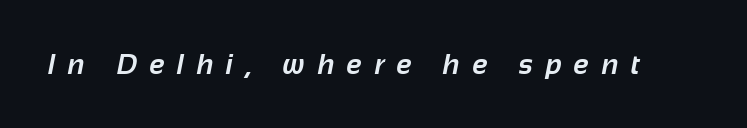
{"serif": "no", "bold": "yes", "weight": "bold", "width": "normal", "stroke_contrast": "low", "x_height": "medium", "monospaced": "no", "underline": "no", "letter_spacing": "wide", "letter_spacing_em": 0.45, "glyph_px": 28}
